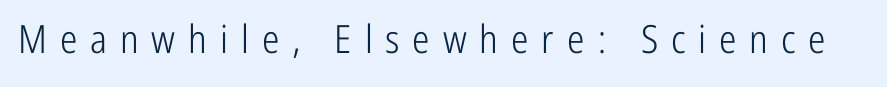
The image shows 39 px light, condensed sans-serif type, upright; set unusually wide letter spacing (+0.33 em), not underlined; low stroke contrast and a medium x-height.
